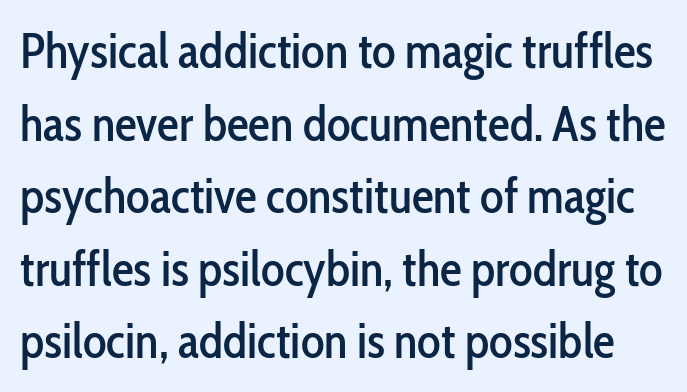
Q: Is the text italic (slanted)? A: No, it is upright.
Q: Is the typeface a serif or a sans-serif typeface? A: Sans-serif.
Q: Is the text underlined? A: No.
Q: Is the spacing between letters normal or unusually wide? A: Normal.
Q: Is the spacing between lines tight, normal or loose? A: Normal.
Q: Width (condensed, normal, or wide)? A: Condensed.
Q: Stroke contrast? A: Low.
Q: x-height? A: Medium.
Q: Monospaced? A: No.
